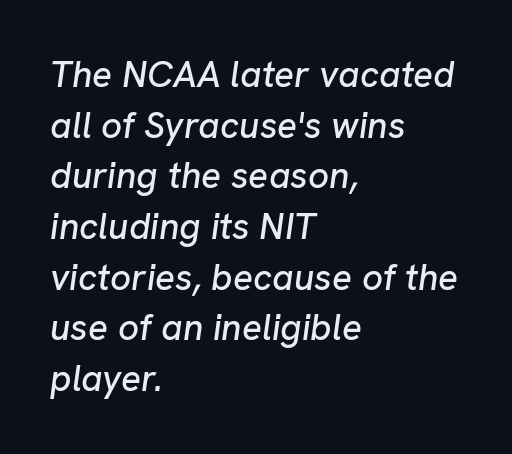
Q: Is the text italic (slanted)? A: Yes, it leans right by about 8 degrees.
Q: Is the text underlined? A: No.
Q: How is the paragraph aligned? A: Left-aligned.
Q: Is the spacing between letters normal or unusually wide? A: Normal.
Q: Is the spacing between lines tight, normal or loose? A: Normal.
Q: Width (condensed, normal, or wide)? A: Normal.
Q: Stroke contrast? A: Low.
Q: x-height? A: Medium.
Q: Monospaced? A: No.
